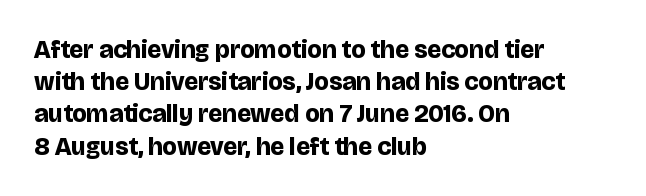
{"italic": "no", "bold": "yes", "underline": "no", "align": "left", "line_spacing": "normal", "line_spacing_ratio": 1.29, "letter_spacing": "normal", "letter_spacing_em": 0.0, "glyph_px": 25}
